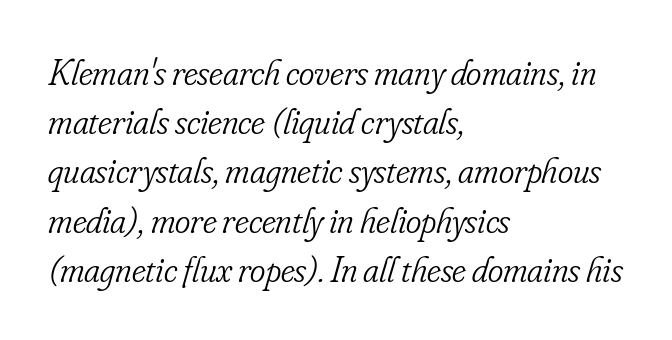
Decoration check: the copy has no underline. Unlike a clean sans, this face finishes its strokes with serifs. Weight: not bold — regular or lighter. Proportional: the letters do not fall into vertical columns. The face used here is rendered with its standard letterfit.
